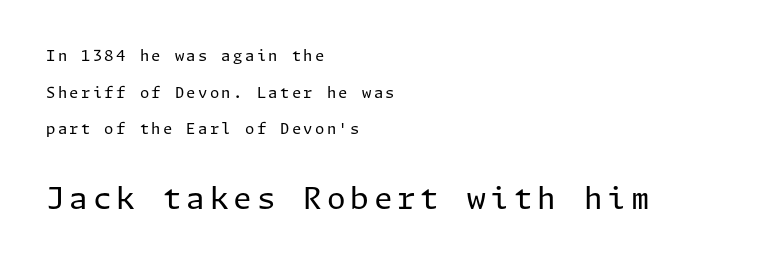
Q: Is the text bold? A: No.
Q: Is the text italic (slanted)? A: No, it is upright.
Q: Is the typeface a serif or a sans-serif typeface? A: Sans-serif.
Q: Is the text underlined? A: No.
Q: How is the paragraph aligned? A: Left-aligned.
Q: Is the spacing between lines tight, normal or loose? A: Loose.
Q: Which block of text is set in a larger size, the first (top) or the second (bottom)? A: The second (bottom) one.
Q: Width (condensed, normal, or wide)? A: Normal.
Q: Stroke contrast? A: Low.
Q: x-height? A: Medium.
